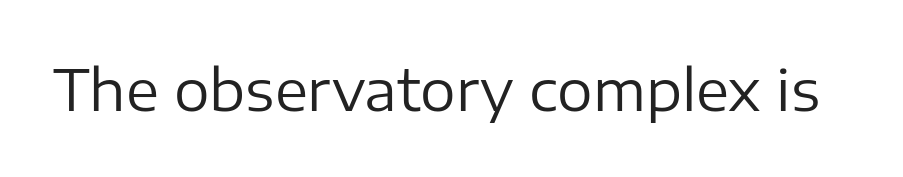
Check where the strokes stop: nothing finishes them off — pure sans. The rendering keeps characters at their native spacing. Lines of text with bare space underneath. No extra ink here — the face is not bold. You could not count columns in this text — the font is proportionally spaced. The axis of the letterforms is exactly vertical.
